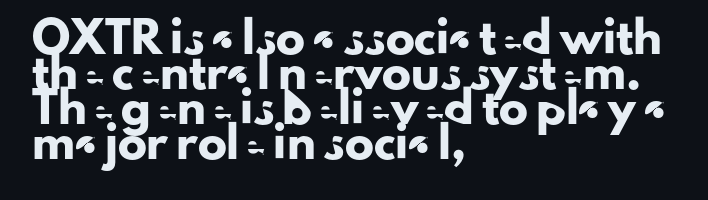
Q: Is the text italic (slanted)? A: No, it is upright.
Q: Is the typeface a serif or a sans-serif typeface? A: Sans-serif.
Q: Is the text underlined? A: No.
Q: How is the paragraph aligned? A: Left-aligned.
Q: Is the spacing between letters normal or unusually wide? A: Normal.
Q: Width (condensed, normal, or wide)? A: Normal.
Q: Stroke contrast? A: Low.
Q: x-height? A: Small.
Q: Monospaced? A: No.
